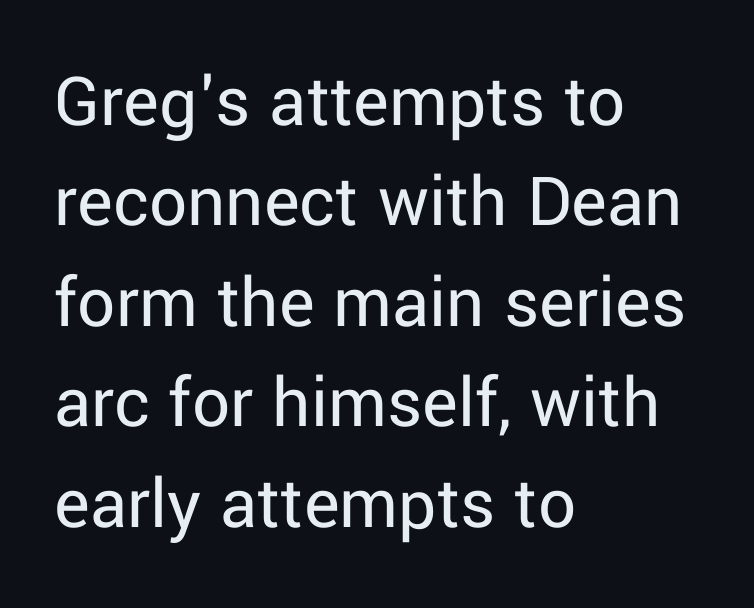
{"serif": "no", "italic": "no", "bold": "no", "weight": "regular", "width": "normal", "stroke_contrast": "low", "x_height": "medium", "monospaced": "no", "underline": "no", "align": "left", "line_spacing": "normal", "line_spacing_ratio": 1.34, "letter_spacing": "normal", "letter_spacing_em": 0.0, "glyph_px": 75}
